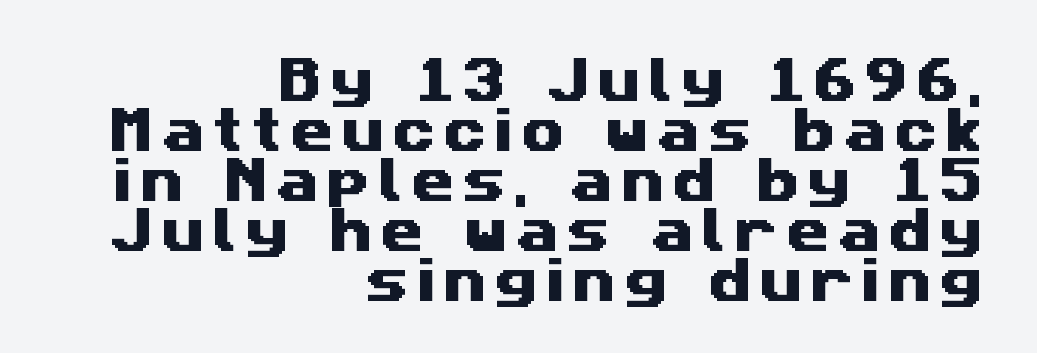
Q: Is the typeface a serif or a sans-serif typeface? A: Sans-serif.
Q: Is the text underlined? A: No.
Q: How is the paragraph aligned? A: Right-aligned.
Q: Is the spacing between lines tight, normal or loose? A: Tight.
Q: Width (condensed, normal, or wide)? A: Wide.
Q: Stroke contrast? A: Medium.
Q: x-height? A: Medium.
Q: Monospaced? A: No.
